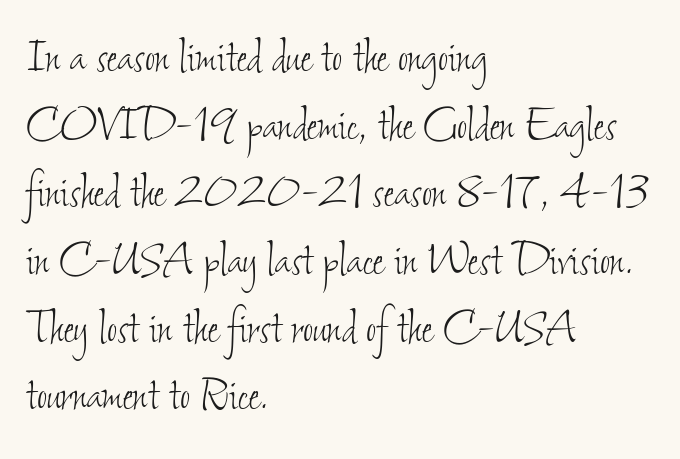
The image shows 55 px thin, condensed type; set left-aligned, line spacing 1.23x, normal letter spacing, not underlined; low stroke contrast and a small x-height.
